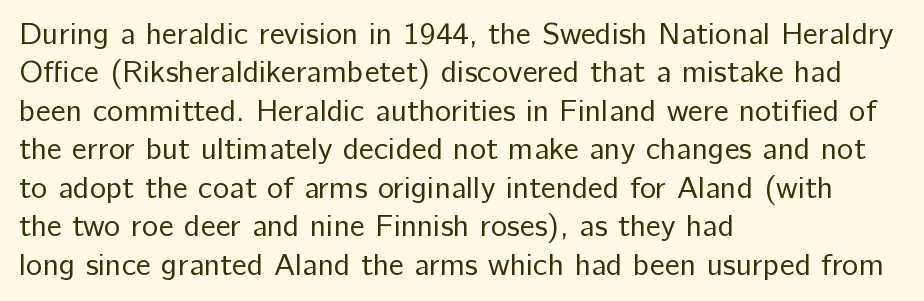
Descenders hang freely into open space. Check where the strokes stop: nothing finishes them off — pure sans. Character widths vary here, with narrow letters taking less room than wide ones. The strokes are not fattened; the text isn't bold. Words appear dense and cohesive because spacing is normal.
